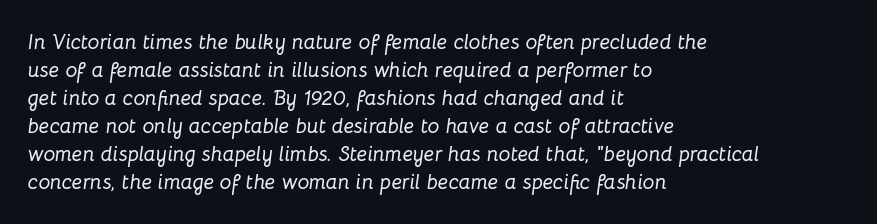
Horizontal bands of white between lines are of average thickness. Tracking value appears to be zero — textbook default spacing. The zone under the glyphs is completely vacant. Style check: oblique. The text block is weighted toward the left margin, trailing off unevenly rightward.
